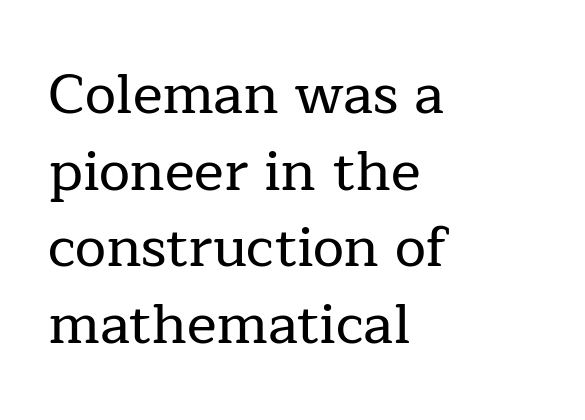
{"serif": "yes", "italic": "no", "width": "normal", "stroke_contrast": "low", "x_height": "medium", "monospaced": "no", "underline": "no", "align": "left", "line_spacing": "normal", "line_spacing_ratio": 1.37, "letter_spacing": "normal", "letter_spacing_em": 0.0, "glyph_px": 56}
